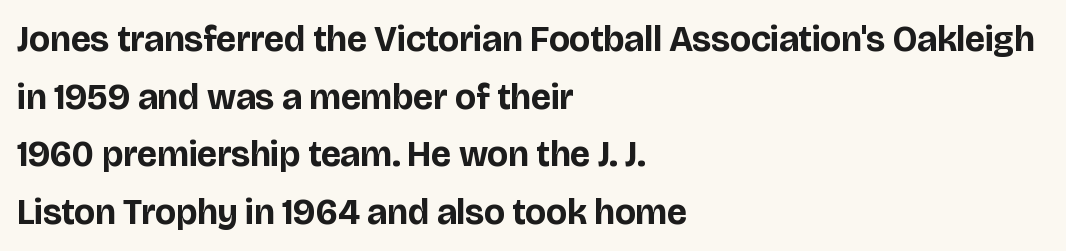
The image shows 36 px bold sans-serif type, upright; set left-aligned, normal line spacing (1.6x), normal letter spacing, not underlined; low stroke contrast and a large x-height.
